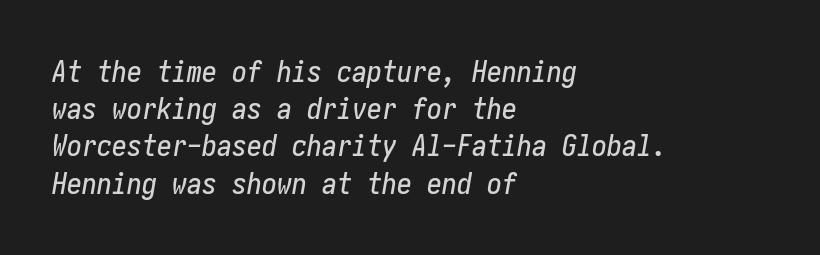
The image shows 30 px condensed type, italic (leaning right); set left-aligned, line spacing 1.24x, normal letter spacing, not underlined; low stroke contrast and a medium x-height.
